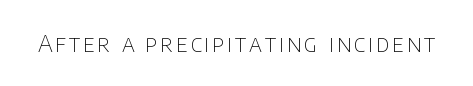
{"italic": "no", "bold": "no", "underline": "no", "glyph_px": 23}
